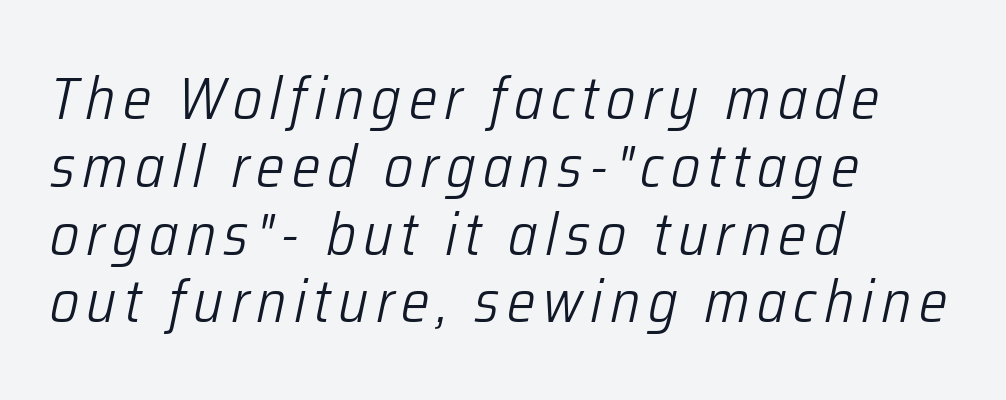
A typesetter would mark this as italic. Is this a fixed-width face? No — the glyphs have proportional, varying widths. If you measured baseline to baseline, you'd find a short distance. The space directly below the letters is spotless. Where is the straight margin? On the left.
